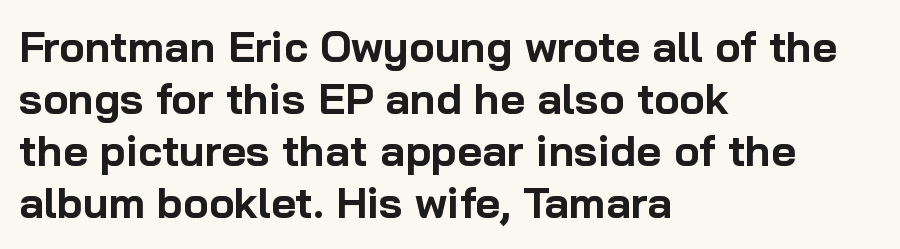
The image shows 43 px bold sans-serif type, upright; set left-aligned, line spacing 1.21x, normal letter spacing, not underlined; low stroke contrast and a medium x-height.
